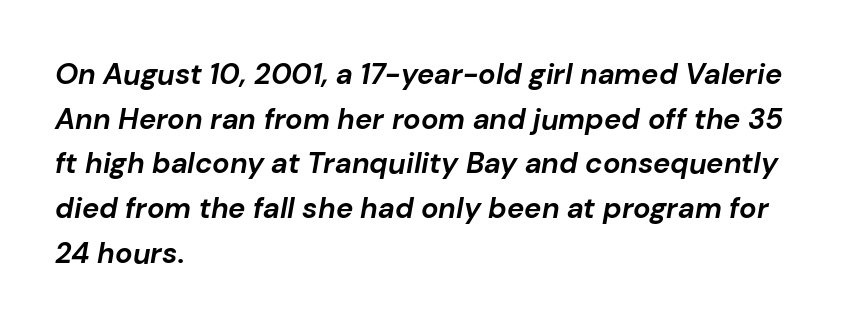
Quick note: italic. Tracking here is standard; glyphs follow each other at the usual distance. Notice how the passage keeps a crisp vertical edge on the left only. Bold? Absolutely — the strokes are thick and heavy. You could not count columns in this text — the font is proportionally spaced. Lines of text with bare space underneath.
